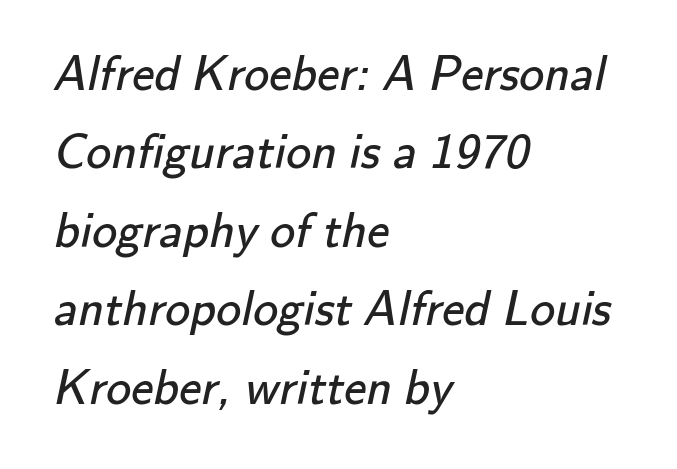
Grotesque or geometric, the face here clearly has no serifs. This rendering features lettering with no underline. The paragraph shown leans on its left margin. The block of text has a typical density, with ordinary space between rows. The passage shown is typed in a proportional face where columns would drift.
